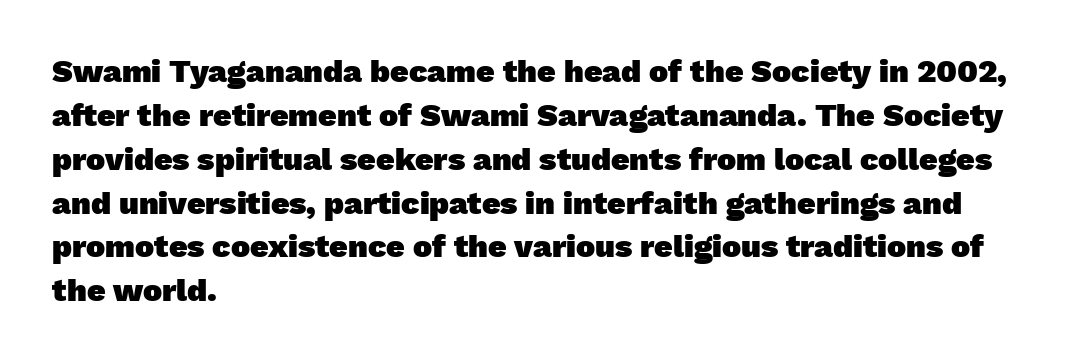
Q: Is the text bold? A: Yes.
Q: Is the typeface a serif or a sans-serif typeface? A: Sans-serif.
Q: Is the text underlined? A: No.
Q: How is the paragraph aligned? A: Left-aligned.
Q: Is the spacing between letters normal or unusually wide? A: Normal.
Q: Is the spacing between lines tight, normal or loose? A: Normal.
Q: Width (condensed, normal, or wide)? A: Normal.
Q: Stroke contrast? A: Low.
Q: x-height? A: Medium.
Q: Monospaced? A: No.
